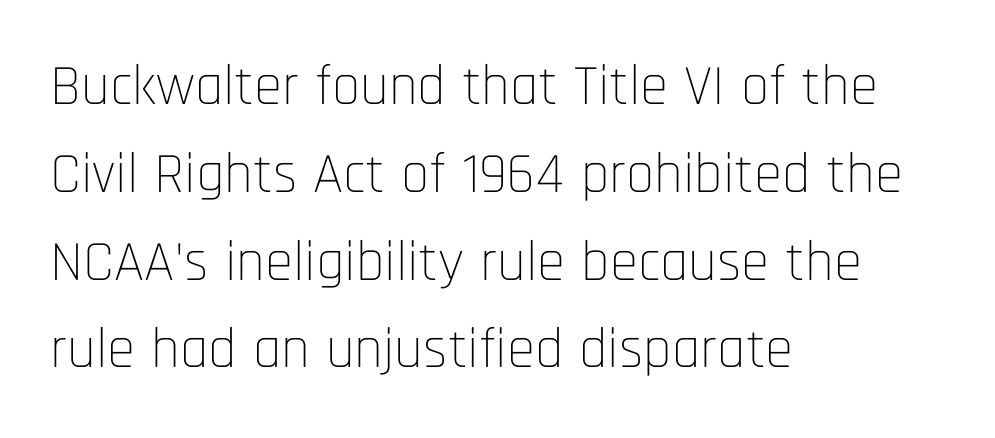
Leading: standard. Stroke thickness stays within the range of a standard reading face or lighter. The glyphs are unaccompanied by any horizontal stroke below them. The font family rendered here belongs to the sans-serif group. Italic? Not at all — the glyphs are vertical. Standard letterfit; no display-style spreading of the glyphs.
